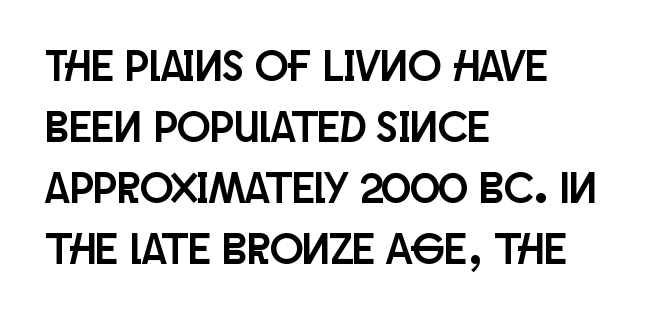
Q: Is the text italic (slanted)? A: No, it is upright.
Q: Is the typeface a serif or a sans-serif typeface? A: Sans-serif.
Q: Is the text underlined? A: No.
Q: How is the paragraph aligned? A: Left-aligned.
Q: Is the spacing between letters normal or unusually wide? A: Normal.
Q: Is the spacing between lines tight, normal or loose? A: Normal.
Q: Width (condensed, normal, or wide)? A: Condensed.
Q: Stroke contrast? A: Low.
Q: x-height? A: Large.
Q: Monospaced? A: No.
